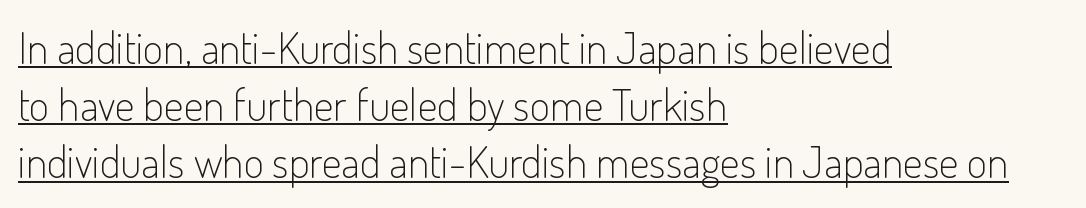
Q: Is the text bold? A: No.
Q: Is the text italic (slanted)? A: No, it is upright.
Q: Is the typeface a serif or a sans-serif typeface? A: Sans-serif.
Q: Is the text underlined? A: Yes.
Q: How is the paragraph aligned? A: Left-aligned.
Q: Is the spacing between letters normal or unusually wide? A: Normal.
Q: Is the spacing between lines tight, normal or loose? A: Normal.
Q: Width (condensed, normal, or wide)? A: Condensed.
Q: Stroke contrast? A: Low.
Q: x-height? A: Small.
Q: Monospaced? A: No.
